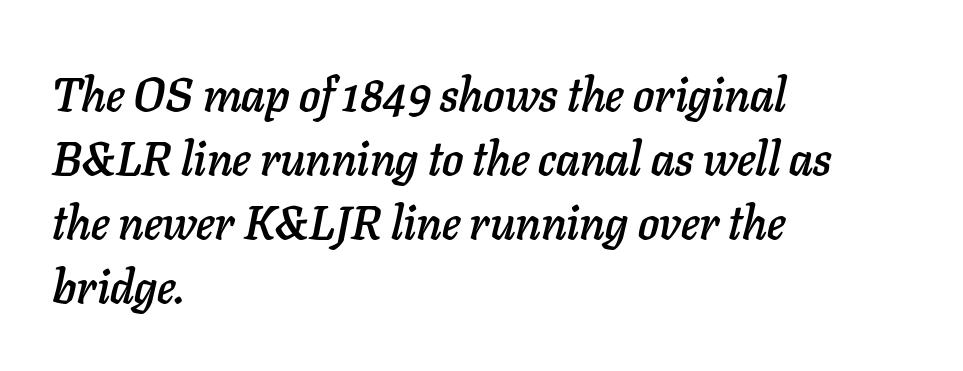
Q: Is the text italic (slanted)? A: Yes, it leans right by about 11 degrees.
Q: Is the text underlined? A: No.
Q: How is the paragraph aligned? A: Left-aligned.
Q: Is the spacing between letters normal or unusually wide? A: Normal.
Q: Is the spacing between lines tight, normal or loose? A: Normal.
Q: Width (condensed, normal, or wide)? A: Normal.
Q: Stroke contrast? A: Low.
Q: x-height? A: Medium.
Q: Monospaced? A: No.
